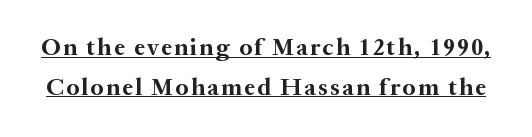
The characters look thick and weighty, a clear bold. How would I describe the line gaps? Plain and ordinary. Like a heading marked for emphasis, these lines bear an underscore. A roman cut, with each character standing at attention.
